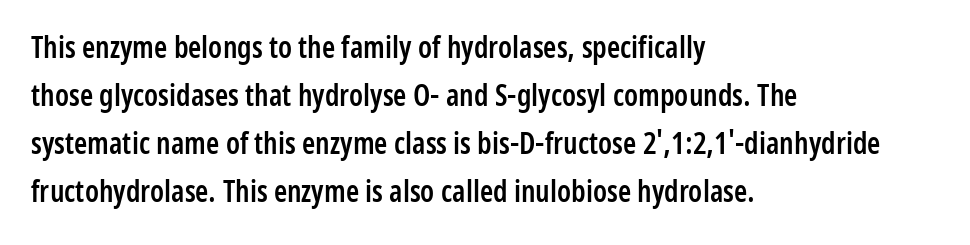
Q: Is the text bold? A: Semi-bold.
Q: Is the text italic (slanted)? A: No, it is upright.
Q: Is the typeface a serif or a sans-serif typeface? A: Sans-serif.
Q: Is the text underlined? A: No.
Q: How is the paragraph aligned? A: Left-aligned.
Q: Is the spacing between letters normal or unusually wide? A: Normal.
Q: Is the spacing between lines tight, normal or loose? A: Normal.
Q: Width (condensed, normal, or wide)? A: Condensed.
Q: Stroke contrast? A: Low.
Q: x-height? A: Medium.
Q: Monospaced? A: No.
